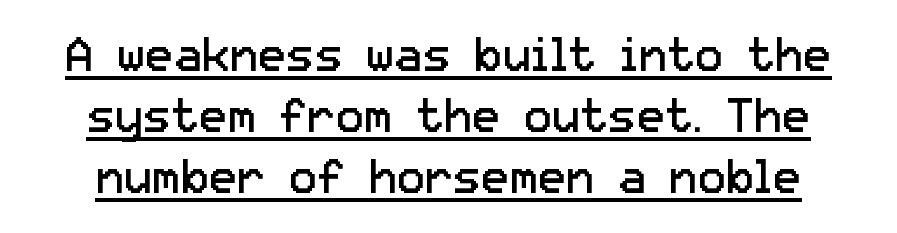
Observe the ordinary spacing: letters are neighbours, not strangers. Quick note: not italic, upright. Is this a fixed-width face? No — the glyphs have proportional, varying widths. Does the leading feel generous? No, just average.
